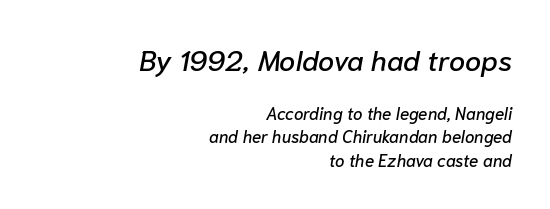
The image shows 29 px text type, italic (leaning right); set right-aligned, normal line spacing (1.37x), normal letter spacing, not underlined; the first (top) block is 1.71x larger; low stroke contrast and a medium x-height.
